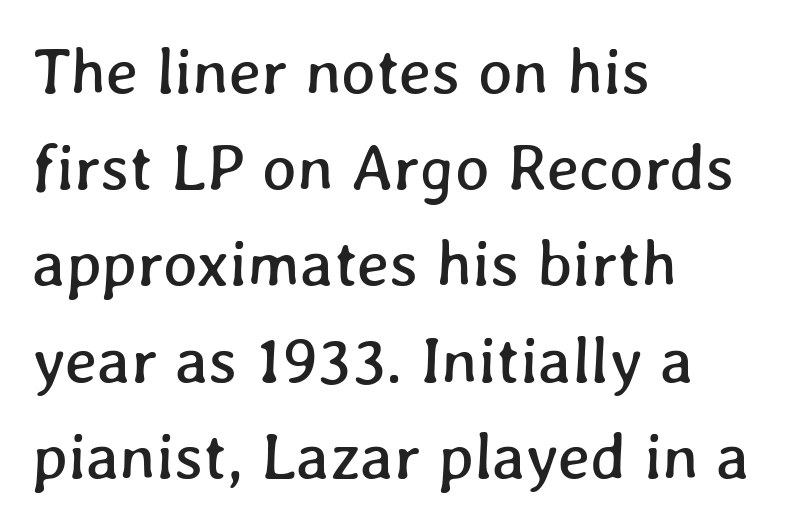
Q: Is the text underlined? A: No.
Q: How is the paragraph aligned? A: Left-aligned.
Q: Is the spacing between letters normal or unusually wide? A: Normal.
Q: Is the spacing between lines tight, normal or loose? A: Normal.
Q: Width (condensed, normal, or wide)? A: Normal.
Q: Stroke contrast? A: Low.
Q: x-height? A: Medium.
Q: Monospaced? A: No.
